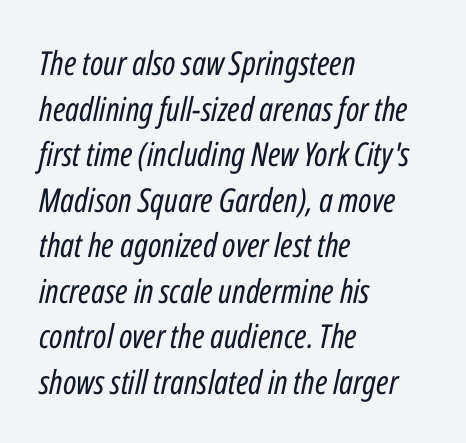
The image shows 33 px regular-weight, condensed type, italic (leaning right); set left-aligned, normal line spacing (1.38x), normal letter spacing, not underlined; low stroke contrast and a medium x-height.
